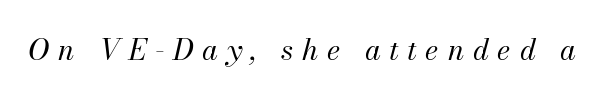
{"italic": "yes", "lean": "right", "slant_degrees": 13, "bold": "no", "weight": "regular", "width": "normal", "stroke_contrast": "medium", "x_height": "small", "monospaced": "no", "underline": "no", "letter_spacing": "wide", "letter_spacing_em": 0.3, "glyph_px": 29}
